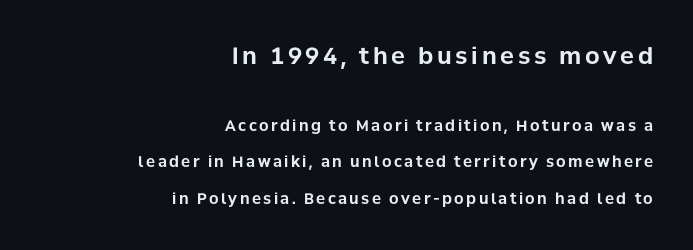
{"italic": "no", "bold": "yes", "underline": "no", "align": "right", "line_spacing": "loose", "line_spacing_ratio": 2.45, "larger_block": "first", "size_ratio": 1.53, "glyph_px": 23}
